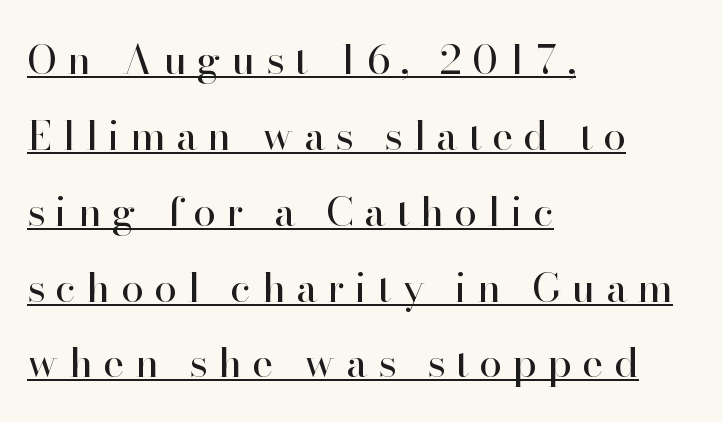
The image shows 41 px regular-weight serif type, upright; set left-aligned, line spacing 1.85x, unusually wide letter spacing (+0.25 em), underlined; high stroke contrast and a small x-height.
